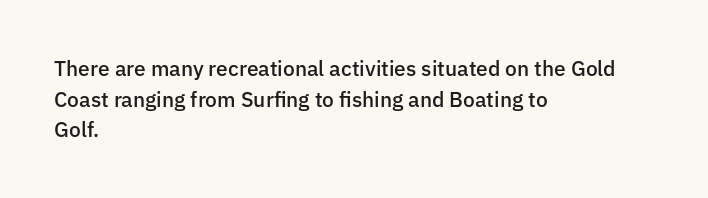
{"italic": "no", "bold": "semi", "underline": "no", "align": "left", "line_spacing": "normal", "line_spacing_ratio": 1.46, "letter_spacing": "normal", "letter_spacing_em": 0.0, "glyph_px": 21}
